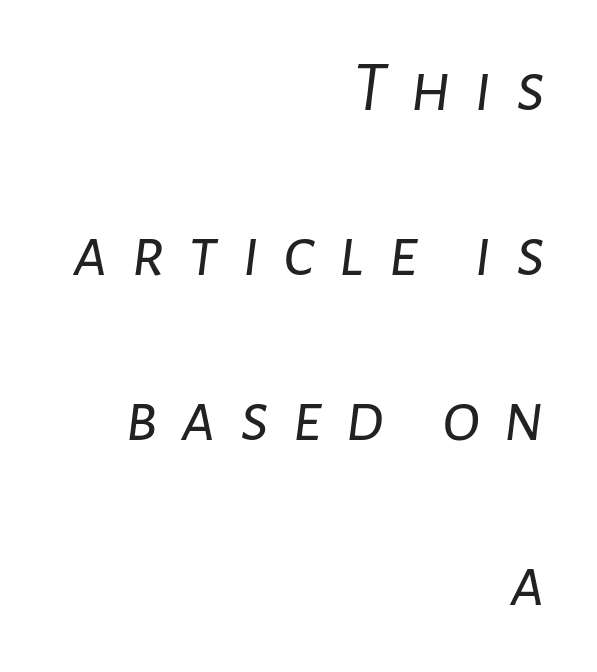
The image shows 72 px light type, italic (leaning right); set right-aligned, loose line spacing (2.29x), unusually wide letter spacing (+0.32 em), not underlined; low stroke contrast and a medium x-height.
